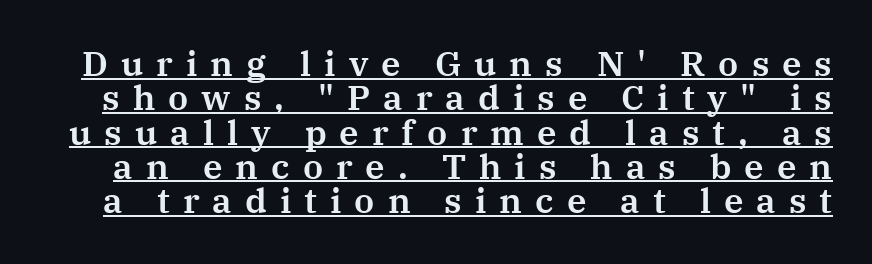
The image shows 35 px serif type, upright; set tight line spacing (0.98x), unusually wide letter spacing (+0.37 em), underlined; medium stroke contrast and a medium x-height.
